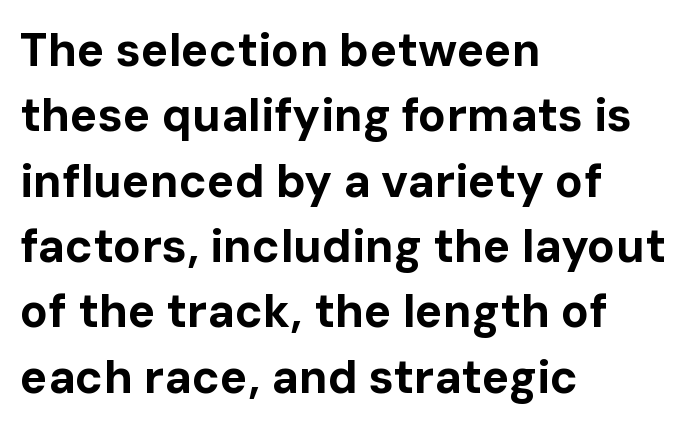
Q: Is the text bold? A: Yes.
Q: Is the text italic (slanted)? A: No, it is upright.
Q: Is the typeface a serif or a sans-serif typeface? A: Sans-serif.
Q: Is the text underlined? A: No.
Q: How is the paragraph aligned? A: Left-aligned.
Q: Is the spacing between letters normal or unusually wide? A: Normal.
Q: Is the spacing between lines tight, normal or loose? A: Normal.
Q: Width (condensed, normal, or wide)? A: Normal.
Q: Stroke contrast? A: Low.
Q: x-height? A: Medium.
Q: Monospaced? A: No.
